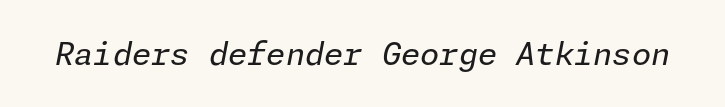
{"italic": "yes", "lean": "right", "slant_degrees": 11, "bold": "no", "weight": "regular", "width": "normal", "stroke_contrast": "low", "x_height": "medium", "underline": "no", "letter_spacing": "normal", "letter_spacing_em": 0.0, "glyph_px": 31}
